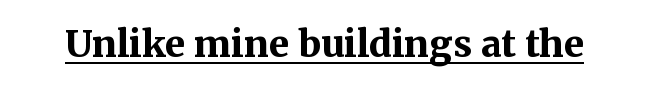
The image shows 37 px bold serif type, upright; set normal letter spacing, underlined; medium stroke contrast and a medium x-height.
